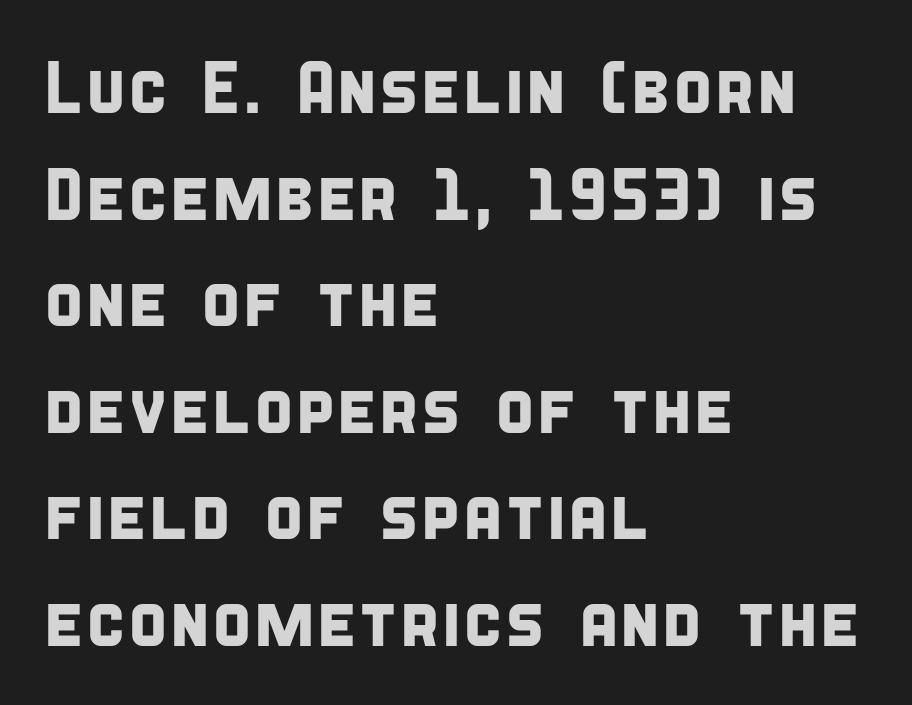
The gap between lines stays unmarked. Visually the block forms a straight wall on the left and a jagged coastline on the right. Vertical spacing — default. You can tell from the bare stems that sans-serif type was used. The letterforms sit shoulder to shoulder at normal distance. The rendering uses natural spacing where letterforms have individual widths.
